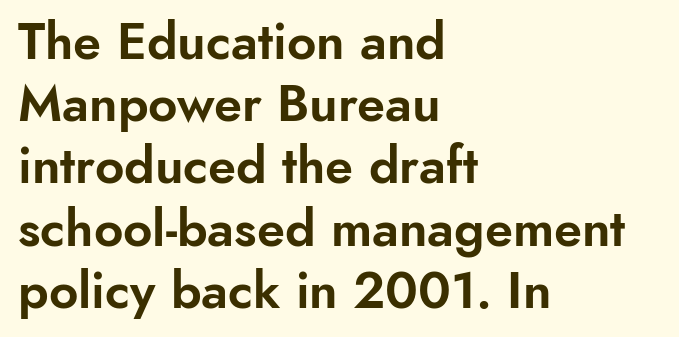
{"serif": "no", "italic": "no", "width": "normal", "stroke_contrast": "low", "x_height": "small", "monospaced": "no", "underline": "no", "align": "left", "line_spacing_ratio": 1.22, "letter_spacing": "normal", "letter_spacing_em": 0.0, "glyph_px": 51}
